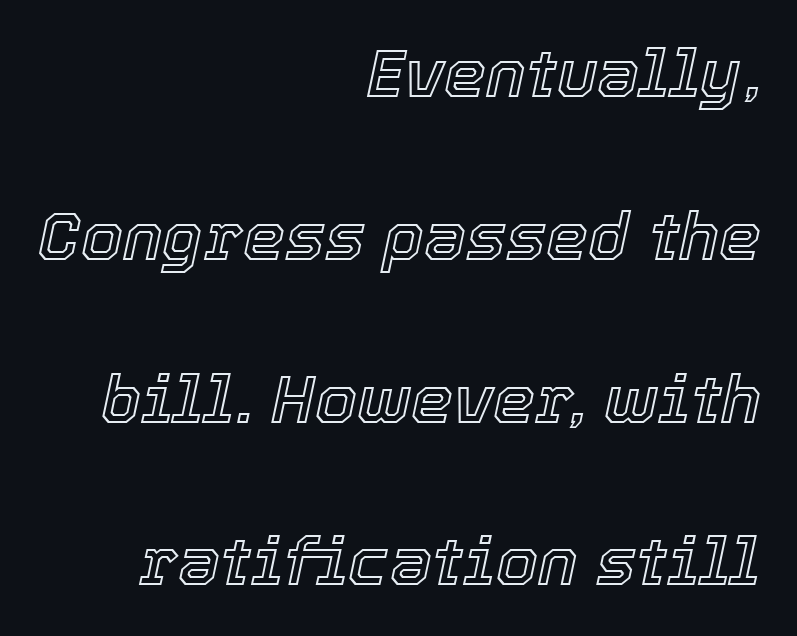
Q: Is the text italic (slanted)? A: Yes, it leans right by about 12 degrees.
Q: Is the text underlined? A: No.
Q: How is the paragraph aligned? A: Right-aligned.
Q: Is the spacing between letters normal or unusually wide? A: Normal.
Q: Is the spacing between lines tight, normal or loose? A: Loose.
Q: Width (condensed, normal, or wide)? A: Normal.
Q: x-height? A: Medium.
Q: Monospaced? A: No.
